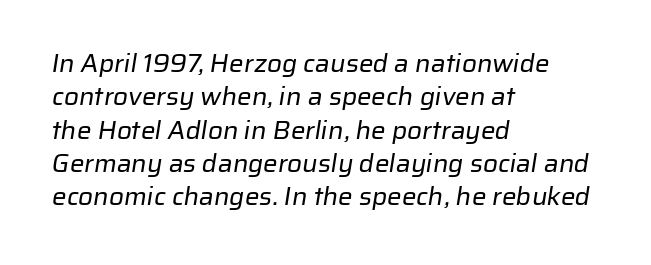
{"bold": "no", "underline": "no", "align": "left", "line_spacing": "normal", "line_spacing_ratio": 1.28, "letter_spacing": "normal", "letter_spacing_em": 0.0, "glyph_px": 26}
